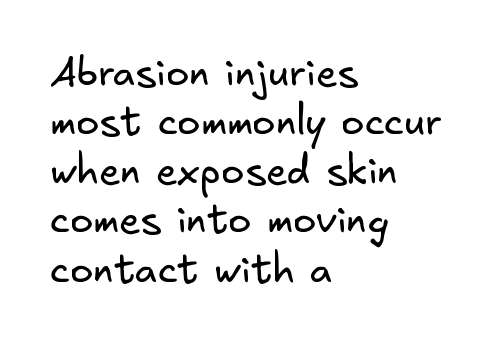
{"serif": "no", "bold": "no", "weight": "regular", "width": "normal", "stroke_contrast": "low", "x_height": "small", "underline": "no", "align": "left", "line_spacing": "normal", "line_spacing_ratio": 1.26, "letter_spacing": "normal", "letter_spacing_em": 0.0, "glyph_px": 39}
